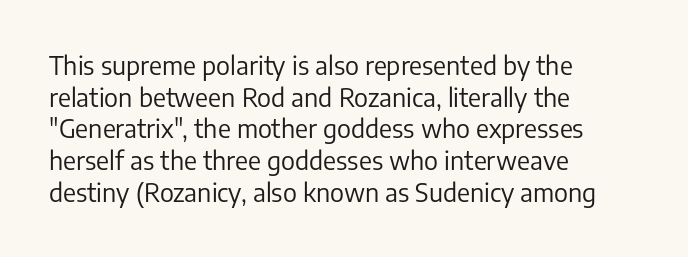
Q: Is the text bold? A: No.
Q: Is the text italic (slanted)? A: No, it is upright.
Q: Is the text underlined? A: No.
Q: How is the paragraph aligned? A: Left-aligned.
Q: Is the spacing between letters normal or unusually wide? A: Normal.
Q: Is the spacing between lines tight, normal or loose? A: Normal.
